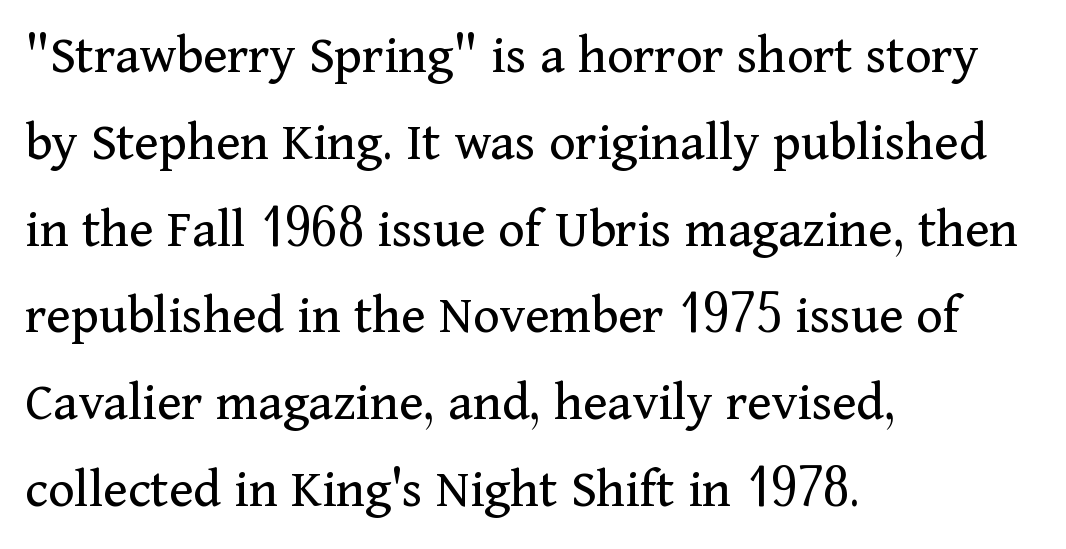
Q: Is the text bold? A: No.
Q: Is the text italic (slanted)? A: No, it is upright.
Q: Is the typeface a serif or a sans-serif typeface? A: Serif.
Q: Is the text underlined? A: No.
Q: How is the paragraph aligned? A: Left-aligned.
Q: Is the spacing between letters normal or unusually wide? A: Normal.
Q: Is the spacing between lines tight, normal or loose? A: Normal.
Q: Width (condensed, normal, or wide)? A: Normal.
Q: Stroke contrast? A: Medium.
Q: x-height? A: Medium.
Q: Monospaced? A: No.
